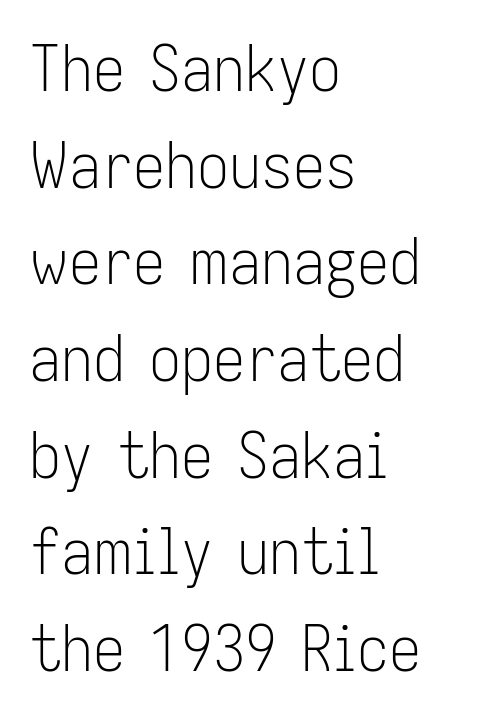
{"serif": "no", "italic": "no", "bold": "no", "weight": "light", "width": "condensed", "stroke_contrast": "low", "x_height": "medium", "monospaced": "no", "underline": "no", "align": "left", "line_spacing": "normal", "line_spacing_ratio": 1.51, "letter_spacing": "normal", "letter_spacing_em": 0.0, "glyph_px": 64}
